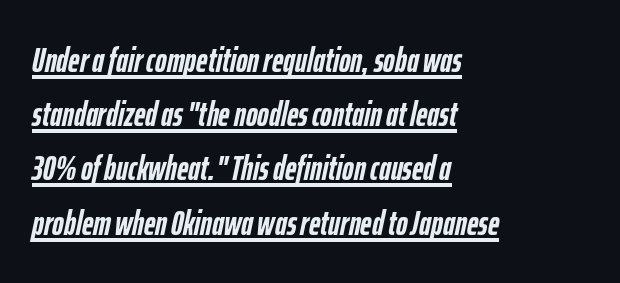
The image shows 35 px semibold, condensed type, italic (leaning right); set left-aligned, normal line spacing (1.55x), normal letter spacing, underlined; low stroke contrast and a medium x-height.
